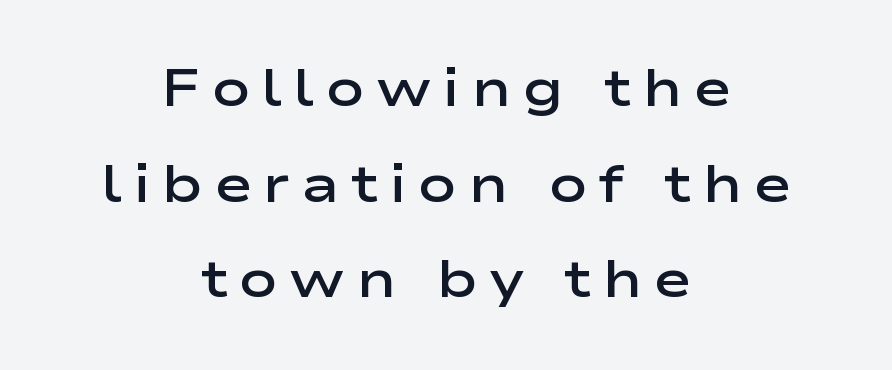
The image shows 52 px semibold, wide sans-serif type, upright; set centered, line spacing 1.84x, unusually wide letter spacing (+0.21 em), not underlined; low stroke contrast and a medium x-height.
